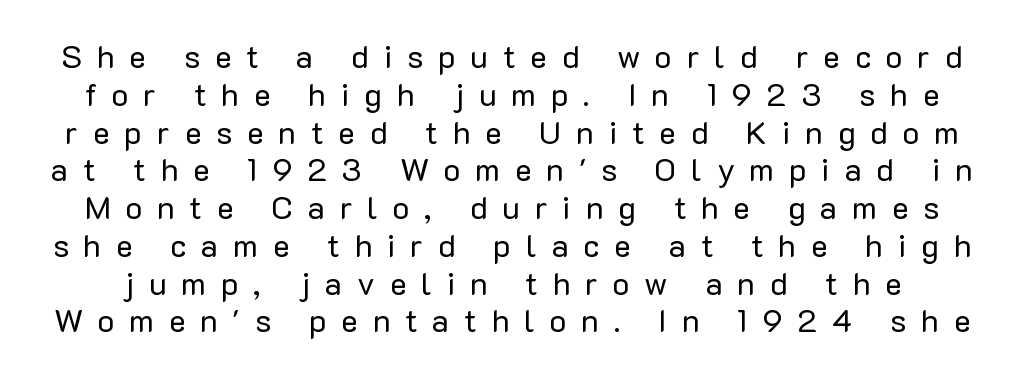
{"serif": "no", "italic": "no", "bold": "no", "weight": "regular", "width": "normal", "stroke_contrast": "low", "x_height": "medium", "monospaced": "no", "underline": "no", "line_spacing_ratio": 1.18, "letter_spacing": "wide", "letter_spacing_em": 0.46, "glyph_px": 32}
